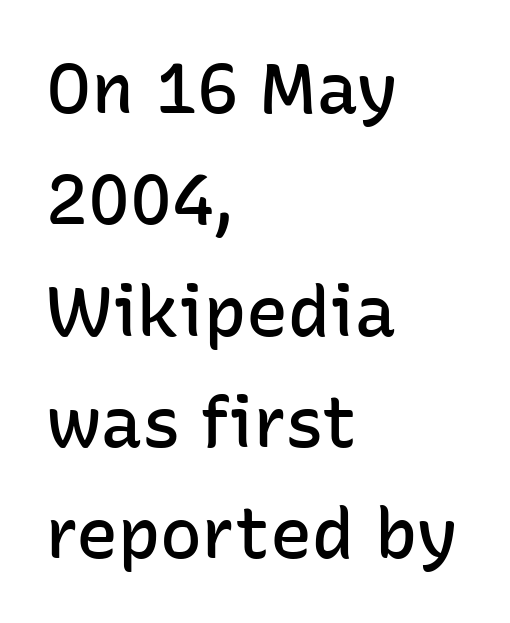
The image shows 70 px semibold sans-serif type, upright; set left-aligned, normal line spacing (1.59x), normal letter spacing, not underlined; low stroke contrast and a medium x-height.
